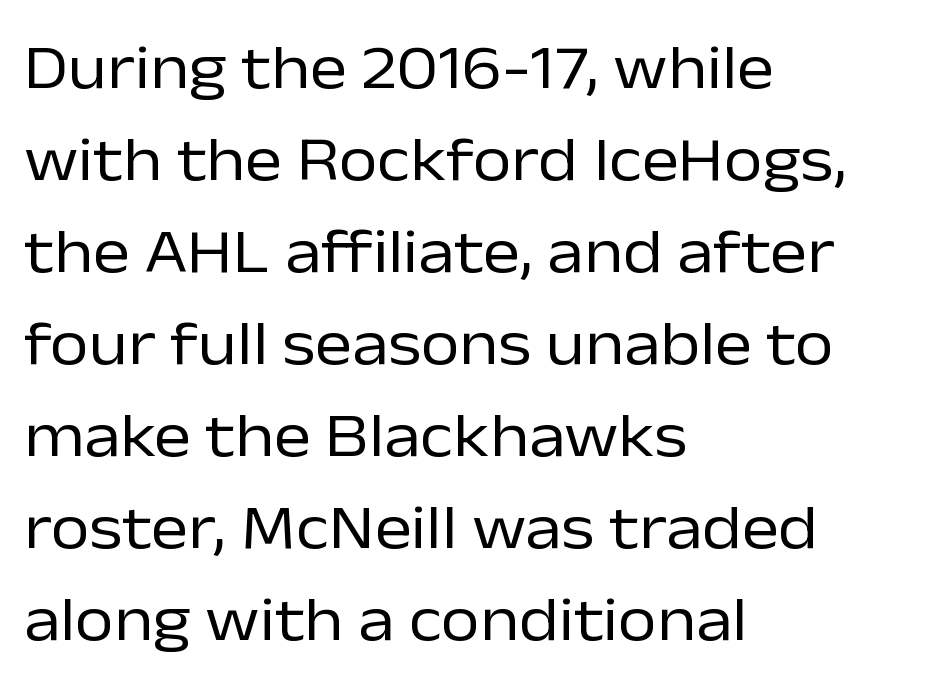
The image shows 63 px regular-weight sans-serif type, upright; set left-aligned, normal line spacing (1.46x), normal letter spacing, not underlined; low stroke contrast and a medium x-height.
